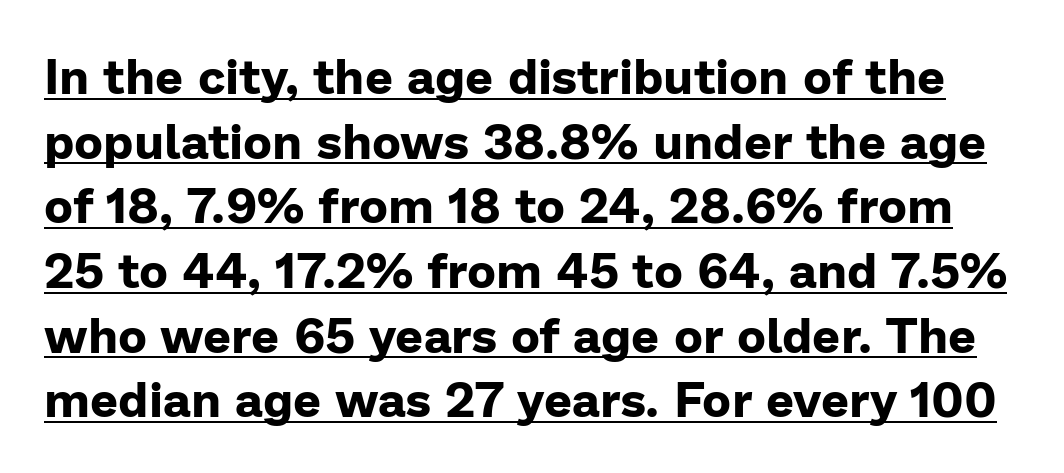
{"serif": "no", "italic": "no", "bold": "yes", "weight": "bold", "width": "normal", "stroke_contrast": "low", "x_height": "medium", "monospaced": "no", "underline": "yes", "line_spacing": "normal", "line_spacing_ratio": 1.32, "letter_spacing": "normal", "letter_spacing_em": 0.0, "glyph_px": 49}
